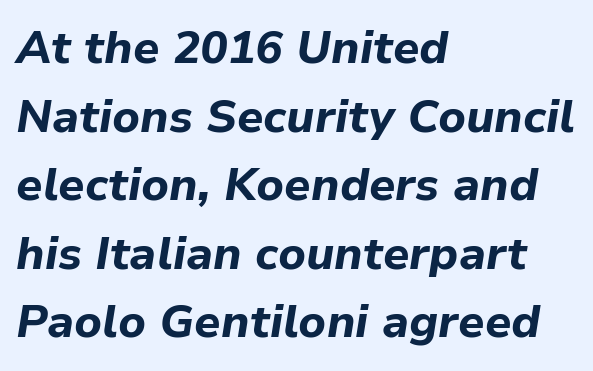
These lines carry a lot of weight — the face is fully bold. Does the leading feel generous? No, just average. The typesetter chose a ragged-right arrangement here. Standard letterfit; no display-style spreading of the glyphs.
